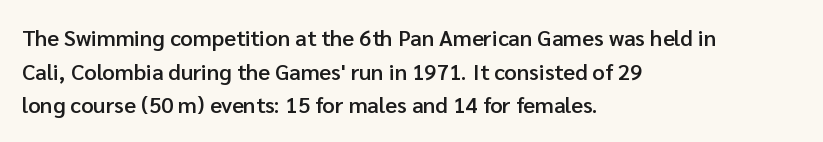
{"italic": "no", "bold": "semi", "underline": "no", "align": "left", "line_spacing": "normal", "line_spacing_ratio": 1.53, "letter_spacing": "normal", "letter_spacing_em": 0.0, "glyph_px": 22}
